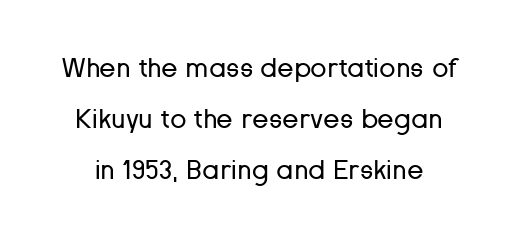
The image shows 27 px text type, upright; set line spacing 1.89x, normal letter spacing, not underlined.
